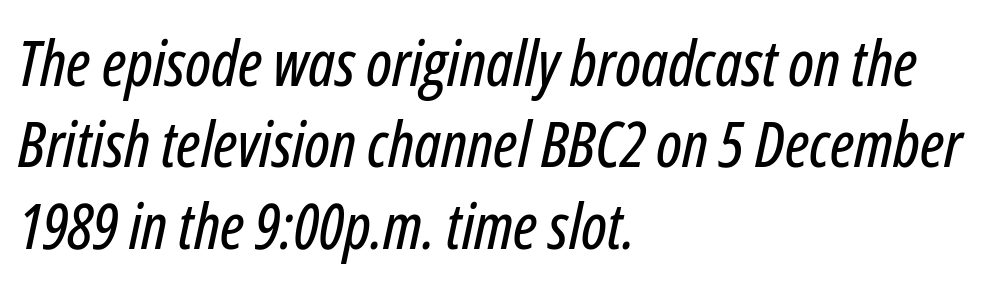
The image shows 63 px condensed type, italic (leaning right); set left-aligned, normal line spacing (1.29x), normal letter spacing, not underlined; low stroke contrast and a medium x-height.
